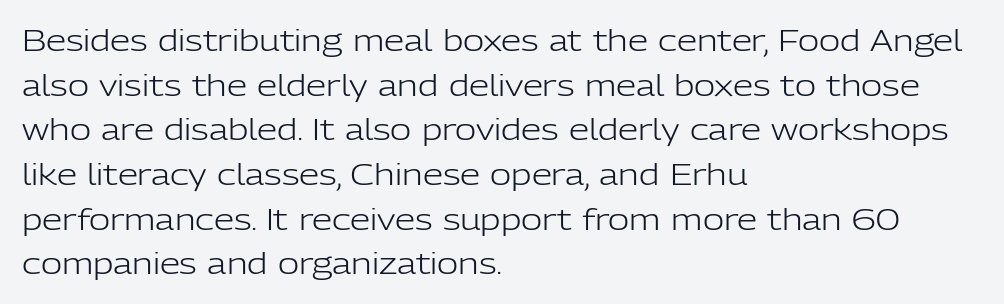
{"serif": "no", "italic": "no", "bold": "no", "weight": "light", "width": "normal", "stroke_contrast": "low", "x_height": "medium", "monospaced": "no", "underline": "no", "align": "left", "line_spacing": "normal", "line_spacing_ratio": 1.54, "letter_spacing": "normal", "letter_spacing_em": 0.0, "glyph_px": 29}
